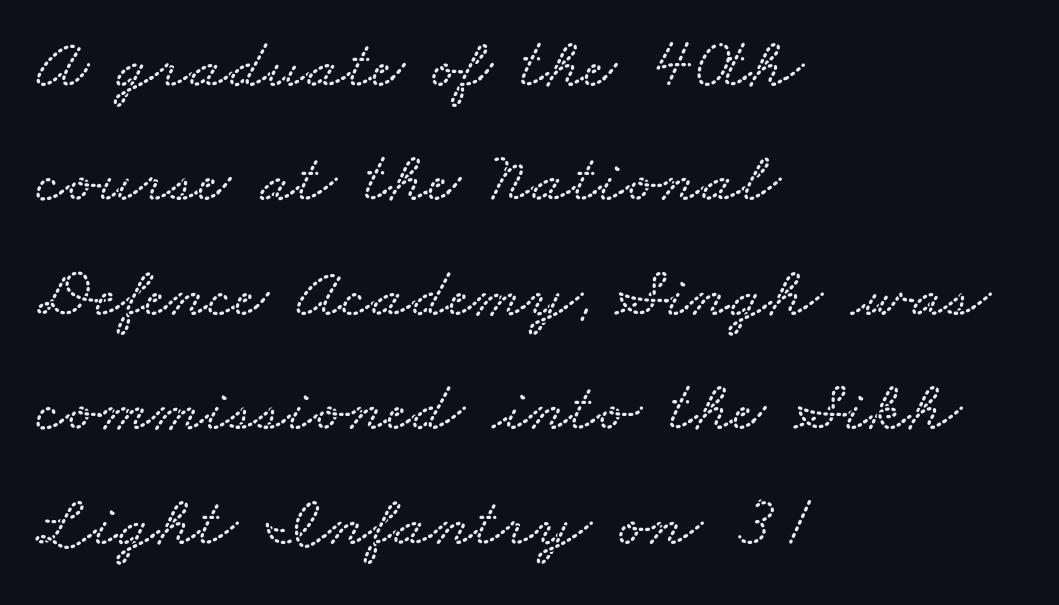
Q: Is the text underlined? A: No.
Q: How is the paragraph aligned? A: Left-aligned.
Q: Is the spacing between letters normal or unusually wide? A: Normal.
Q: Is the spacing between lines tight, normal or loose? A: Normal.
Q: Width (condensed, normal, or wide)? A: Wide.
Q: Stroke contrast? A: Low.
Q: x-height? A: Small.
Q: Monospaced? A: No.
